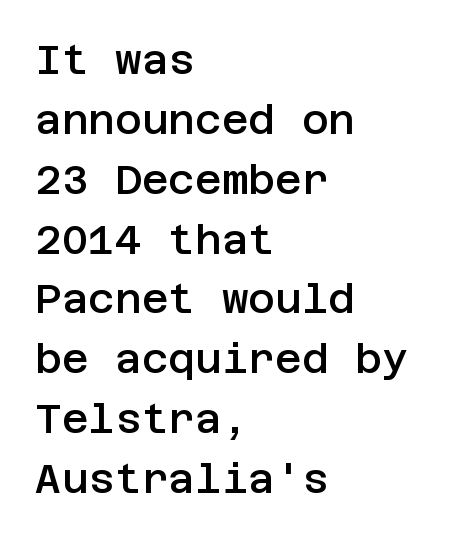
{"serif": "no", "italic": "no", "bold": "semi", "weight": "semibold", "width": "normal", "stroke_contrast": "low", "x_height": "large", "underline": "no", "align": "left", "line_spacing": "normal", "line_spacing_ratio": 1.46, "letter_spacing": "normal", "letter_spacing_em": 0.0, "glyph_px": 41}
